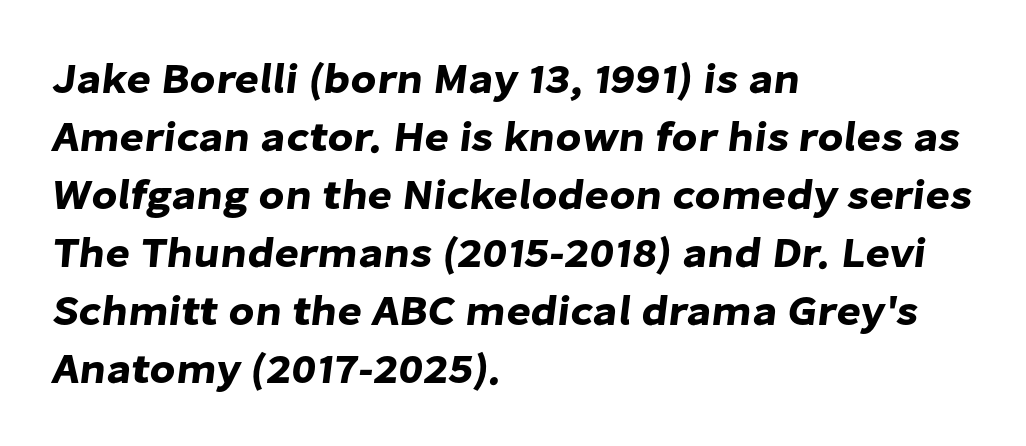
The image shows 42 px sans-serif type; set left-aligned, normal line spacing (1.38x), normal letter spacing, not underlined; low stroke contrast and a medium x-height.
